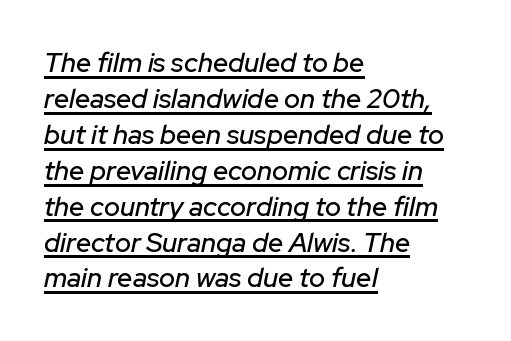
Q: Is the text italic (slanted)? A: Yes, it leans right by about 12 degrees.
Q: Is the text underlined? A: Yes.
Q: How is the paragraph aligned? A: Left-aligned.
Q: Is the spacing between letters normal or unusually wide? A: Normal.
Q: Is the spacing between lines tight, normal or loose? A: Normal.
